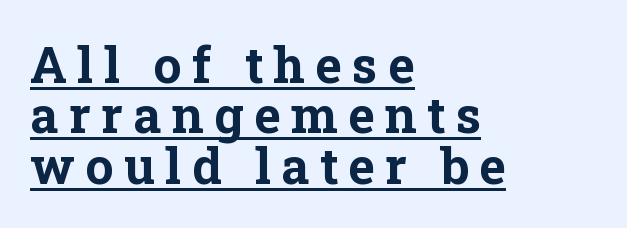
Q: Is the text bold? A: Yes.
Q: Is the text italic (slanted)? A: No, it is upright.
Q: Is the typeface a serif or a sans-serif typeface? A: Serif.
Q: Is the text underlined? A: Yes.
Q: How is the paragraph aligned? A: Left-aligned.
Q: Is the spacing between letters normal or unusually wide? A: Unusually wide.
Q: Is the spacing between lines tight, normal or loose? A: Tight.
Q: Width (condensed, normal, or wide)? A: Normal.
Q: Stroke contrast? A: Low.
Q: x-height? A: Medium.
Q: Monospaced? A: No.
